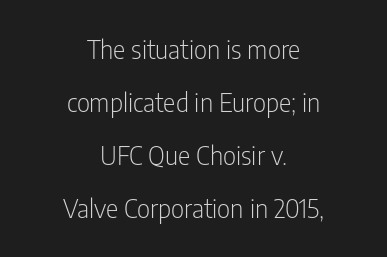
Q: Is the text bold? A: No.
Q: Is the text italic (slanted)? A: No, it is upright.
Q: Is the text underlined? A: No.
Q: How is the paragraph aligned? A: Centered.
Q: Is the spacing between letters normal or unusually wide? A: Normal.
Q: Is the spacing between lines tight, normal or loose? A: Loose.
